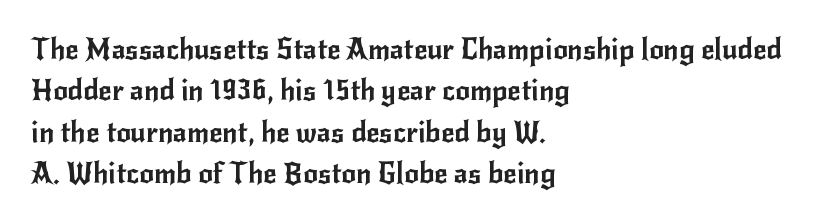
{"serif": "no", "italic": "no", "width": "normal", "stroke_contrast": "low", "x_height": "small", "monospaced": "no", "underline": "no", "align": "left", "line_spacing": "normal", "line_spacing_ratio": 1.43, "letter_spacing": "normal", "letter_spacing_em": 0.0, "glyph_px": 29}
